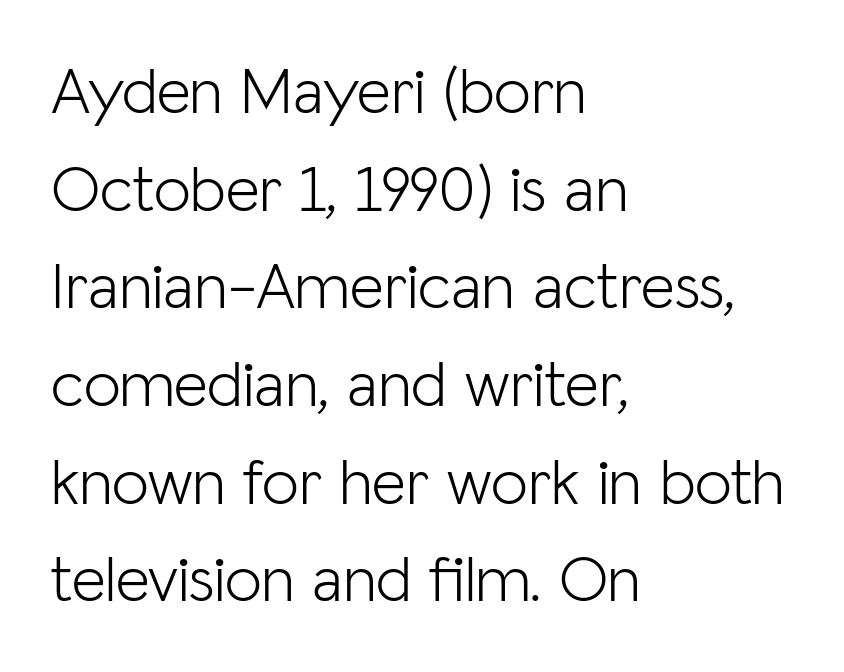
Q: Is the text bold? A: No.
Q: Is the text italic (slanted)? A: No, it is upright.
Q: Is the typeface a serif or a sans-serif typeface? A: Sans-serif.
Q: Is the text underlined? A: No.
Q: How is the paragraph aligned? A: Left-aligned.
Q: Is the spacing between letters normal or unusually wide? A: Normal.
Q: Is the spacing between lines tight, normal or loose? A: Normal.
Q: Width (condensed, normal, or wide)? A: Normal.
Q: Stroke contrast? A: Low.
Q: x-height? A: Medium.
Q: Monospaced? A: No.
